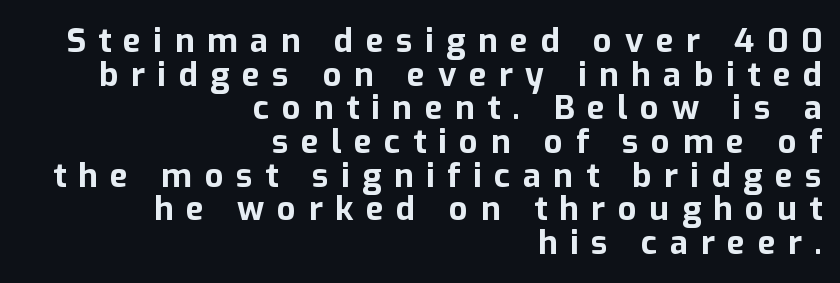
{"serif": "no", "italic": "no", "bold": "yes", "weight": "bold", "width": "normal", "stroke_contrast": "low", "x_height": "medium", "monospaced": "no", "underline": "no", "align": "right", "line_spacing": "tight", "line_spacing_ratio": 1.02, "letter_spacing": "wide", "letter_spacing_em": 0.38, "glyph_px": 33}
